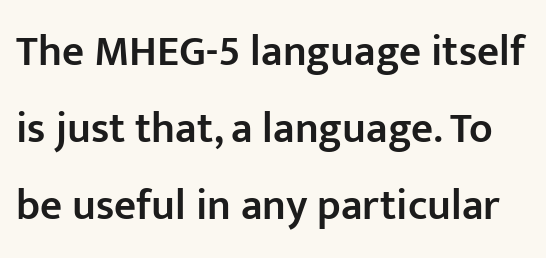
Q: Is the text bold? A: Semi-bold.
Q: Is the text italic (slanted)? A: No, it is upright.
Q: Is the typeface a serif or a sans-serif typeface? A: Sans-serif.
Q: Is the text underlined? A: No.
Q: Is the spacing between letters normal or unusually wide? A: Normal.
Q: Width (condensed, normal, or wide)? A: Normal.
Q: Stroke contrast? A: Low.
Q: x-height? A: Medium.
Q: Monospaced? A: No.
